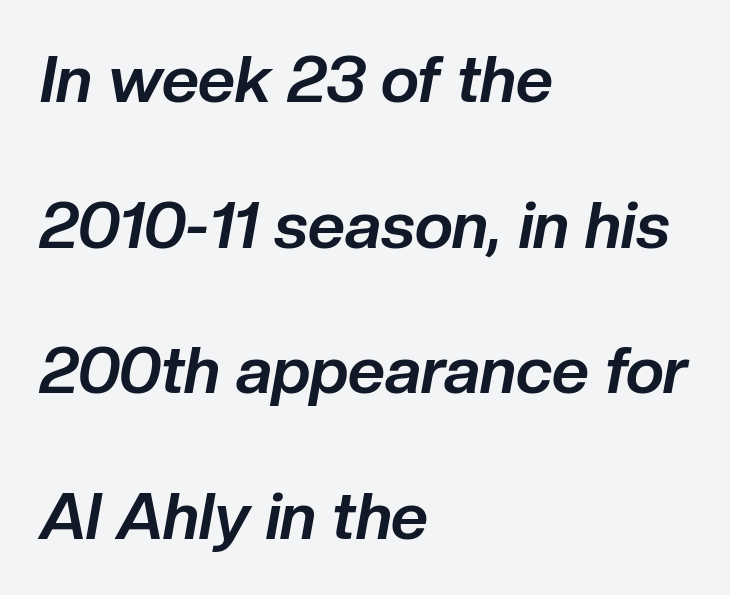
Q: Is the text bold? A: Yes.
Q: Is the text italic (slanted)? A: Yes, it leans right by about 10 degrees.
Q: Is the text underlined? A: No.
Q: How is the paragraph aligned? A: Left-aligned.
Q: Is the spacing between letters normal or unusually wide? A: Normal.
Q: Is the spacing between lines tight, normal or loose? A: Loose.
Q: Width (condensed, normal, or wide)? A: Normal.
Q: Stroke contrast? A: Low.
Q: x-height? A: Medium.
Q: Monospaced? A: No.
